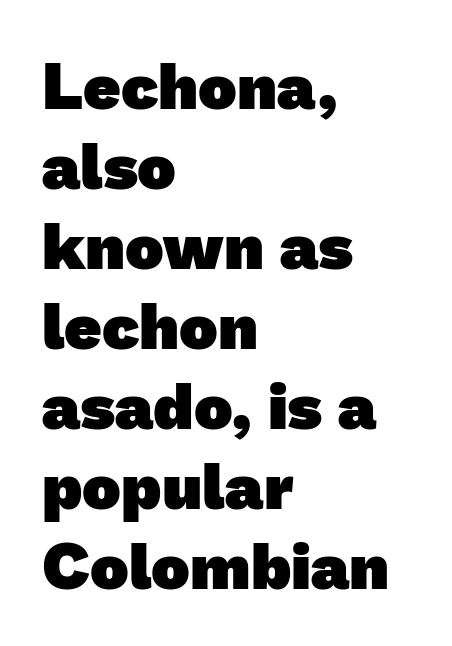
The image shows 65 px heavy sans-serif type; set left-aligned, line spacing 1.23x, normal letter spacing, not underlined; low stroke contrast and a medium x-height.
